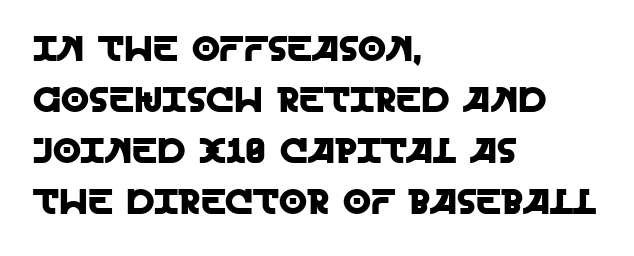
The image shows 36 px sans-serif type, upright; set left-aligned, normal line spacing (1.42x), normal letter spacing, not underlined; a large x-height.
